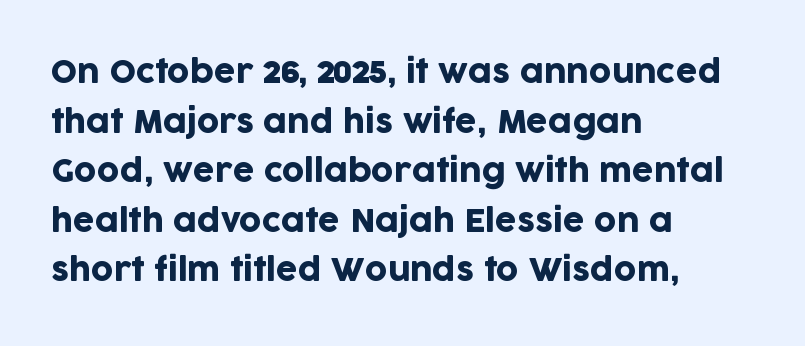
{"serif": "no", "italic": "no", "width": "normal", "stroke_contrast": "low", "x_height": "large", "monospaced": "no", "underline": "no", "align": "left", "line_spacing": "normal", "line_spacing_ratio": 1.6, "letter_spacing": "normal", "letter_spacing_em": 0.0, "glyph_px": 31}
